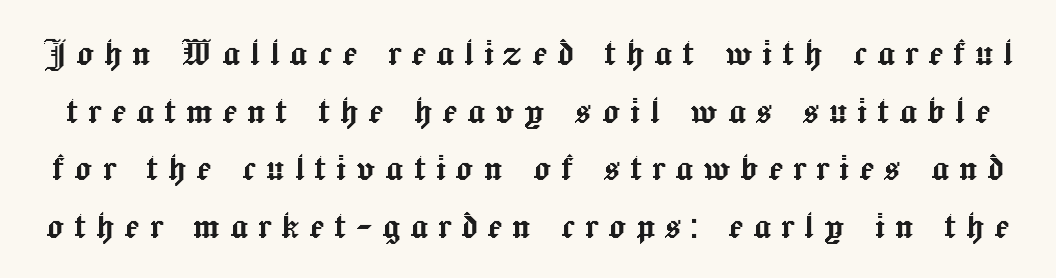
Q: Is the text italic (slanted)? A: No, it is upright.
Q: Is the text underlined? A: No.
Q: Is the spacing between letters normal or unusually wide? A: Unusually wide.
Q: Is the spacing between lines tight, normal or loose? A: Normal.
Q: Width (condensed, normal, or wide)? A: Normal.
Q: x-height? A: Medium.
Q: Monospaced? A: No.
